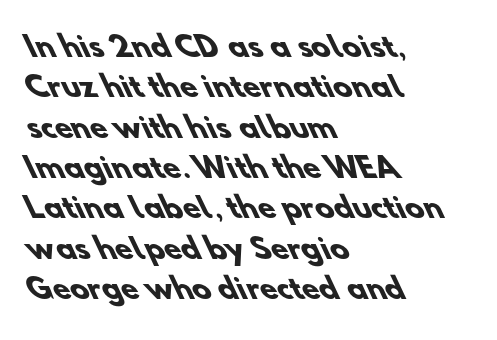
Q: Is the text bold? A: Yes.
Q: Is the typeface a serif or a sans-serif typeface? A: Sans-serif.
Q: Is the text underlined? A: No.
Q: How is the paragraph aligned? A: Left-aligned.
Q: Is the spacing between letters normal or unusually wide? A: Normal.
Q: Is the spacing between lines tight, normal or loose? A: Normal.
Q: Width (condensed, normal, or wide)? A: Normal.
Q: Stroke contrast? A: Low.
Q: x-height? A: Small.
Q: Monospaced? A: No.
